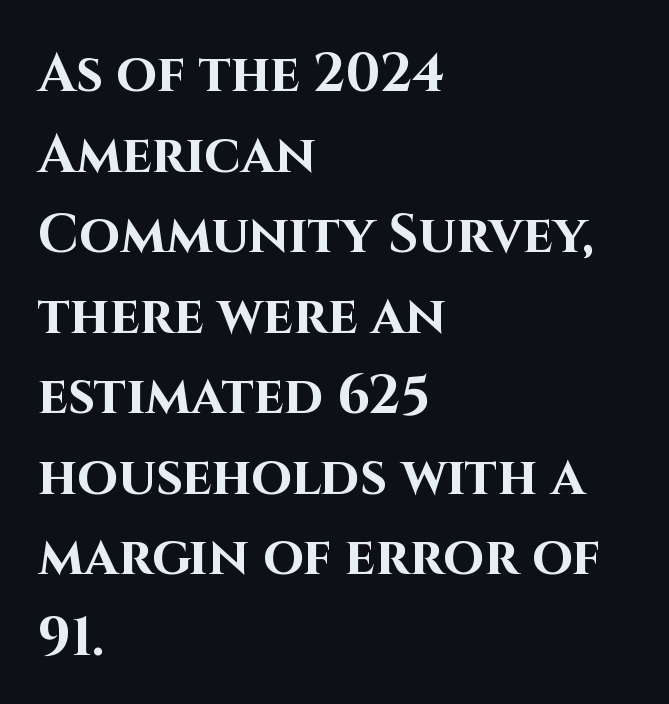
Q: Is the text bold? A: Yes.
Q: Is the text italic (slanted)? A: No, it is upright.
Q: Is the typeface a serif or a sans-serif typeface? A: Sans-serif.
Q: Is the text underlined? A: No.
Q: How is the paragraph aligned? A: Left-aligned.
Q: Is the spacing between letters normal or unusually wide? A: Normal.
Q: Is the spacing between lines tight, normal or loose? A: Normal.
Q: Width (condensed, normal, or wide)? A: Normal.
Q: Stroke contrast? A: High.
Q: x-height? A: Large.
Q: Monospaced? A: No.
